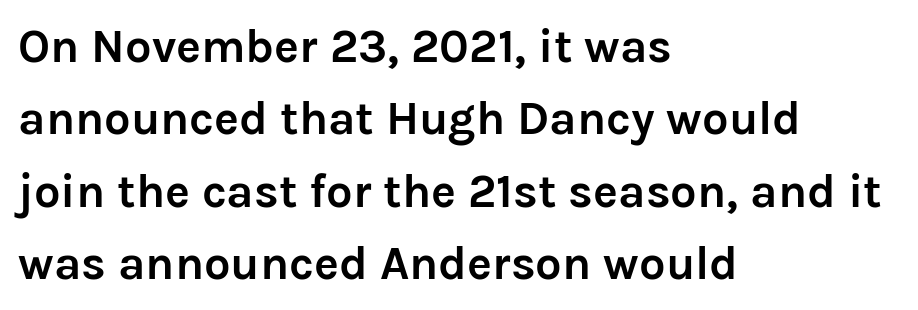
Q: Is the text bold? A: Yes.
Q: Is the text italic (slanted)? A: No, it is upright.
Q: Is the typeface a serif or a sans-serif typeface? A: Sans-serif.
Q: Is the text underlined? A: No.
Q: How is the paragraph aligned? A: Left-aligned.
Q: Is the spacing between letters normal or unusually wide? A: Normal.
Q: Is the spacing between lines tight, normal or loose? A: Normal.
Q: Width (condensed, normal, or wide)? A: Normal.
Q: Stroke contrast? A: Low.
Q: x-height? A: Medium.
Q: Monospaced? A: No.
